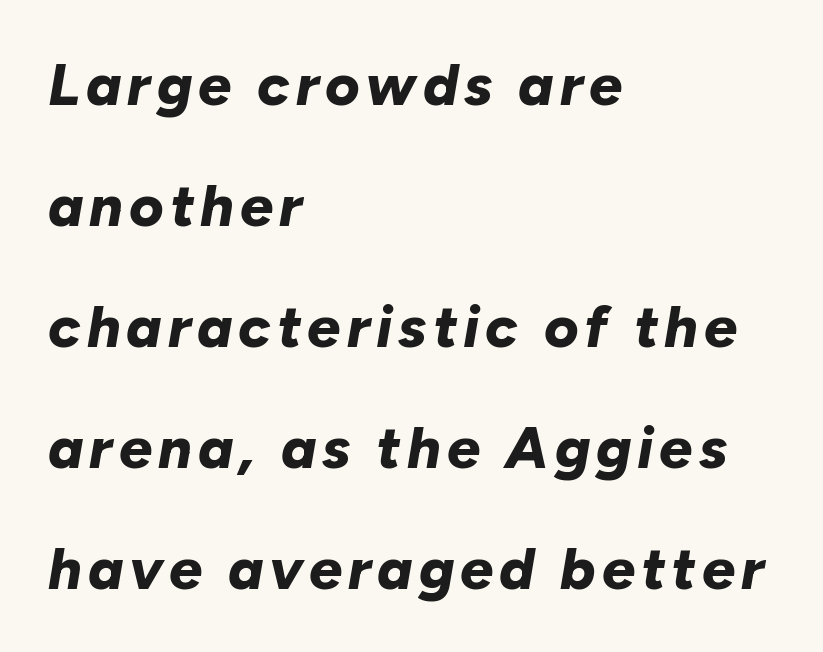
Summary of weight: heavy, a full bold. Descenders hang freely into open space. The typography opts for an oblique posture over an upright one. The leading is generous, giving the passage an open texture. These lines stack with their left ends in a neat column.
